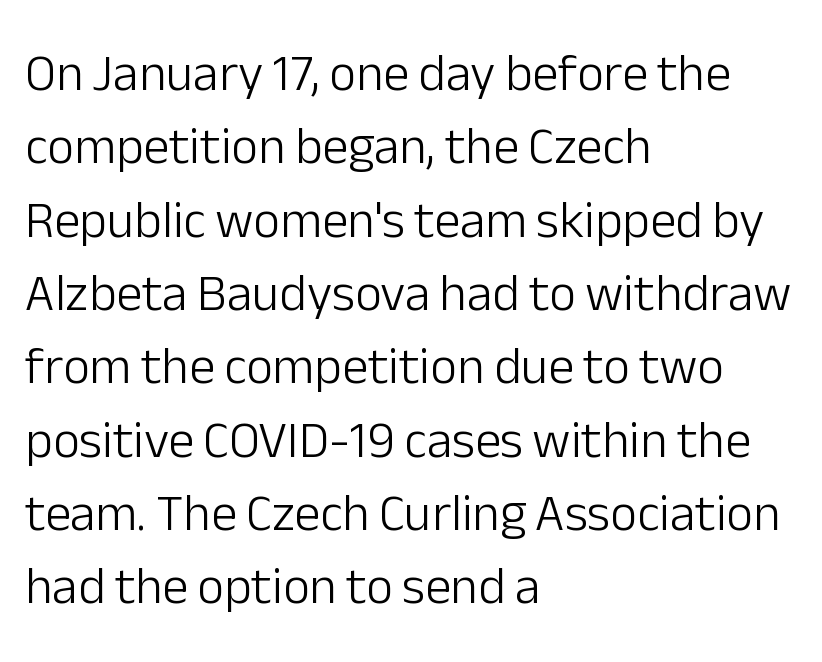
{"serif": "no", "italic": "no", "bold": "no", "weight": "light", "width": "normal", "stroke_contrast": "low", "x_height": "medium", "monospaced": "no", "underline": "no", "align": "left", "line_spacing": "normal", "line_spacing_ratio": 1.41, "letter_spacing": "normal", "letter_spacing_em": 0.0, "glyph_px": 52}
